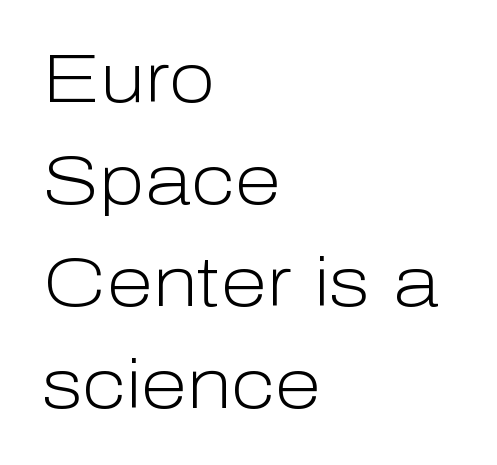
The image shows 68 px light sans-serif type, upright; set left-aligned, normal line spacing (1.5x), normal letter spacing, not underlined; low stroke contrast and a medium x-height.
